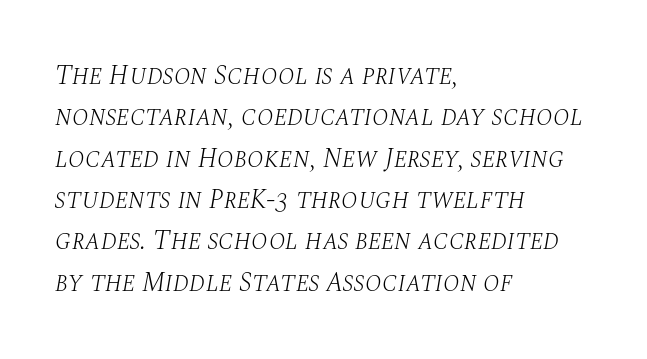
The face used here has a pronounced slope to its letters. The vertical gap from one line to the next is medium. The gaps between neighbouring characters are ordinary and unremarkable. No extra ink here — the face is not bold. Plain, unruled lines of type. Is the block centered? No — it sits flush against the left margin.
